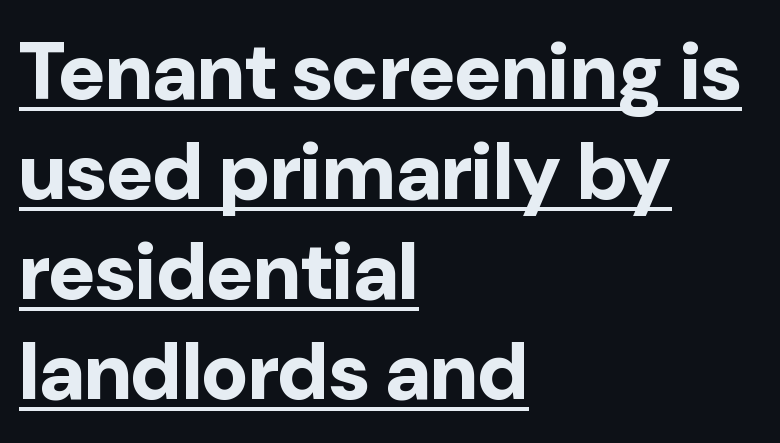
{"serif": "no", "italic": "no", "bold": "yes", "weight": "bold", "width": "normal", "stroke_contrast": "low", "x_height": "medium", "monospaced": "no", "underline": "yes", "align": "left", "line_spacing": "normal", "line_spacing_ratio": 1.25, "letter_spacing": "normal", "letter_spacing_em": 0.0, "glyph_px": 80}
